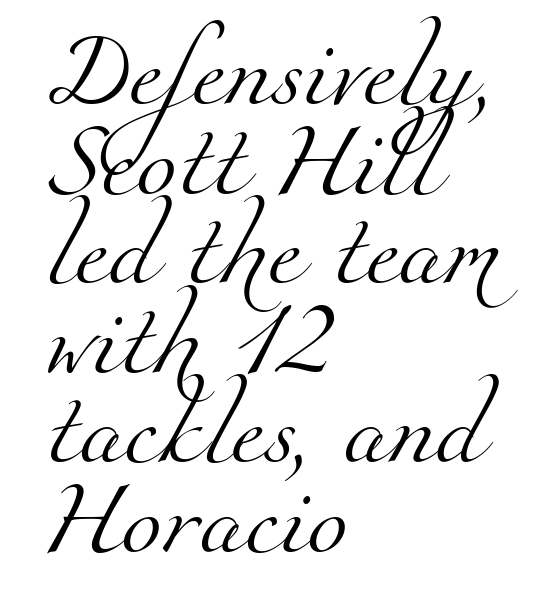
Q: Is the text bold? A: No.
Q: Is the typeface a serif or a sans-serif typeface? A: Serif.
Q: Is the text underlined? A: No.
Q: How is the paragraph aligned? A: Left-aligned.
Q: Is the spacing between letters normal or unusually wide? A: Normal.
Q: Width (condensed, normal, or wide)? A: Normal.
Q: Stroke contrast? A: Medium.
Q: x-height? A: Small.
Q: Monospaced? A: No.
